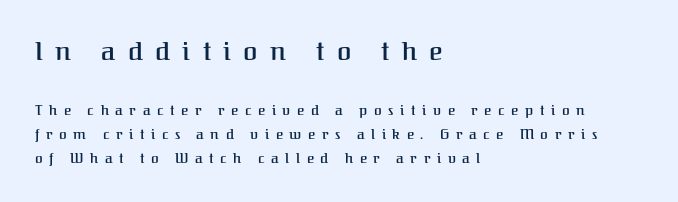
The image shows 26 px text type, upright; set left-aligned, line spacing 1.72x, unusually wide letter spacing (+0.47 em), not underlined; the first (top) block is 1.86x larger.
